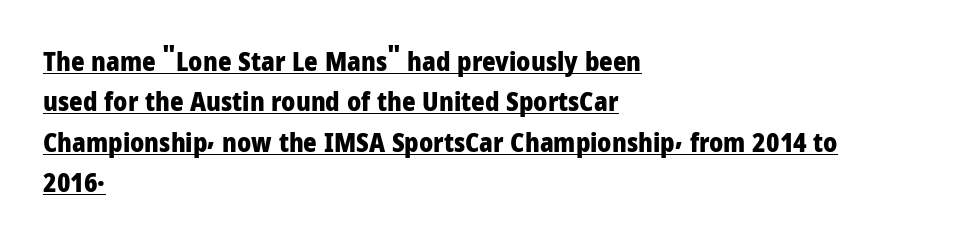
The image shows 26 px bold type, upright; set left-aligned, normal line spacing (1.55x), normal letter spacing, underlined.
